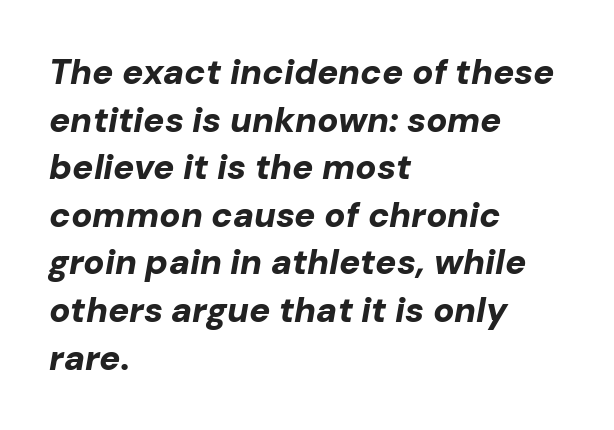
Q: Is the text bold? A: Yes.
Q: Is the text italic (slanted)? A: Yes, it leans right by about 10 degrees.
Q: Is the text underlined? A: No.
Q: How is the paragraph aligned? A: Left-aligned.
Q: Is the spacing between letters normal or unusually wide? A: Normal.
Q: Is the spacing between lines tight, normal or loose? A: Normal.
Q: Width (condensed, normal, or wide)? A: Normal.
Q: Stroke contrast? A: Low.
Q: x-height? A: Medium.
Q: Monospaced? A: No.
